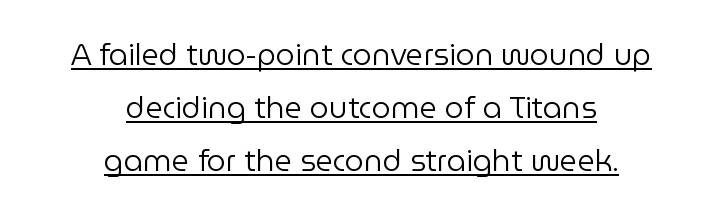
Does the copy run flush right? No — it is centered line by line. Has an underline been added? It has. The cut favours lightness, reaching ordinary text weight at its darkest. The lettering holds an erect, upright posture throughout. This rendering leaves character spacing at its baseline value.
